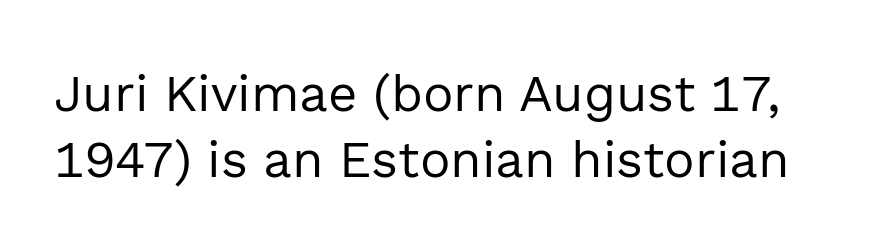
Q: Is the text bold? A: No.
Q: Is the text italic (slanted)? A: No, it is upright.
Q: Is the typeface a serif or a sans-serif typeface? A: Sans-serif.
Q: Is the text underlined? A: No.
Q: Is the spacing between letters normal or unusually wide? A: Normal.
Q: Is the spacing between lines tight, normal or loose? A: Normal.
Q: Width (condensed, normal, or wide)? A: Normal.
Q: x-height? A: Medium.
Q: Monospaced? A: No.
